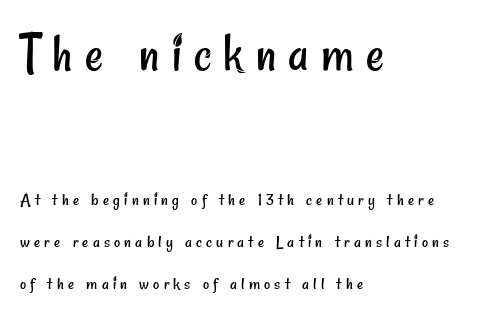
Caption: upper text group enlarged, lower text group reduced. A quiet, ordinary-to-light weight characterises the typeface. Look at the bottom of the vertical strokes: they stop flat, with no serifs. Compared with typical body copy, the letter spacing here is much looser. Quick note: interline space is abundant. Proportional: the letters do not fall into vertical columns.
